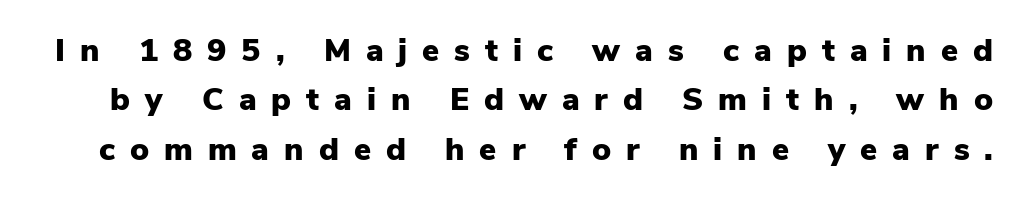
The image shows 32 px heavy sans-serif type, upright; set normal line spacing (1.54x), unusually wide letter spacing (+0.47 em), not underlined; low stroke contrast and a medium x-height.
